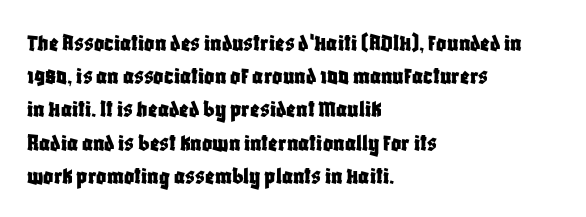
{"italic": "no", "underline": "no", "align": "left", "line_spacing": "normal", "line_spacing_ratio": 1.33, "letter_spacing": "normal", "letter_spacing_em": 0.0, "glyph_px": 25}
